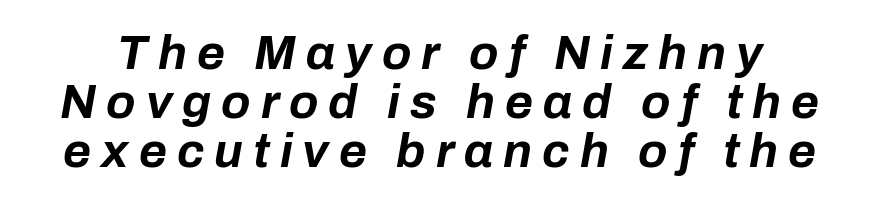
The image shows 48 px bold type, italic (leaning right); set tight line spacing (1.02x), unusually wide letter spacing (+0.21 em), not underlined; low stroke contrast and a medium x-height.
